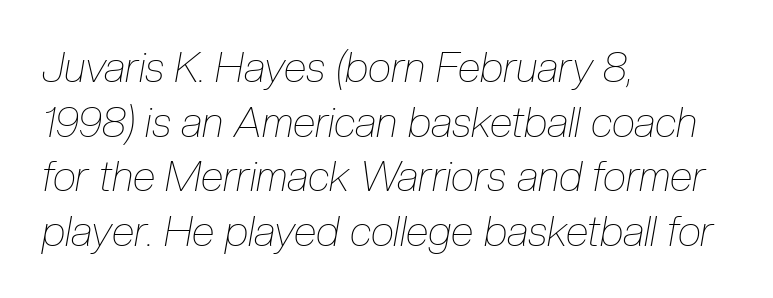
{"italic": "yes", "lean": "right", "slant_degrees": 10, "bold": "no", "weight": "thin", "width": "condensed", "stroke_contrast": "low", "x_height": "medium", "monospaced": "no", "underline": "no", "align": "left", "line_spacing": "normal", "line_spacing_ratio": 1.3, "letter_spacing": "normal", "letter_spacing_em": 0.0, "glyph_px": 42}
